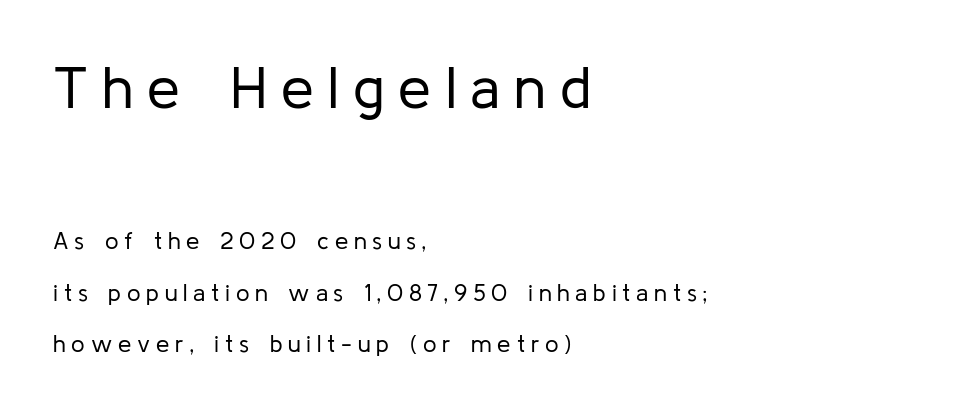
The face used here is rendered with a markedly widened letterfit. This layout puts the oversized block above and the modest block below. Stems here are at most as thick as an everyday book face. This sample trades compactness for vertical openness between lines. Quick note: underline off. The paragraph has a hard left edge and a soft right edge.
